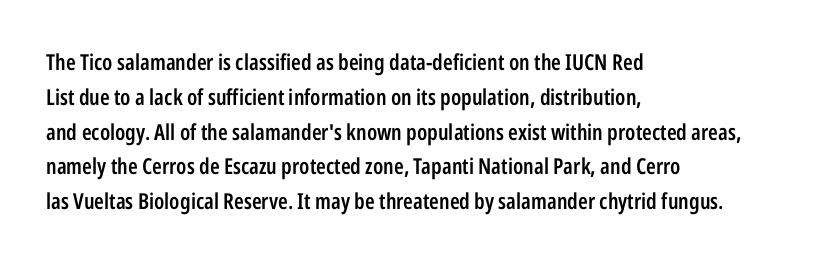
The image shows 22 px text type, upright; set left-aligned, normal line spacing (1.58x), normal letter spacing, not underlined.
